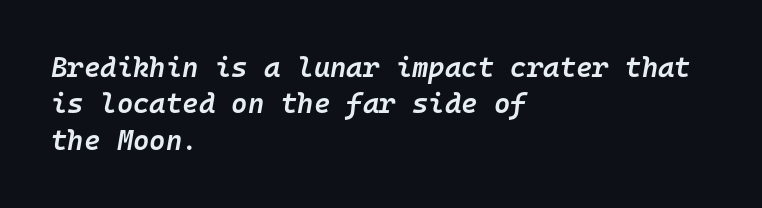
Q: Is the text bold? A: Semi-bold.
Q: Is the text italic (slanted)? A: Yes, it leans right by about 10 degrees.
Q: Is the text underlined? A: No.
Q: How is the paragraph aligned? A: Left-aligned.
Q: Is the spacing between letters normal or unusually wide? A: Normal.
Q: Is the spacing between lines tight, normal or loose? A: Normal.
Q: Width (condensed, normal, or wide)? A: Normal.
Q: Stroke contrast? A: Low.
Q: x-height? A: Medium.
Q: Monospaced? A: Yes.
